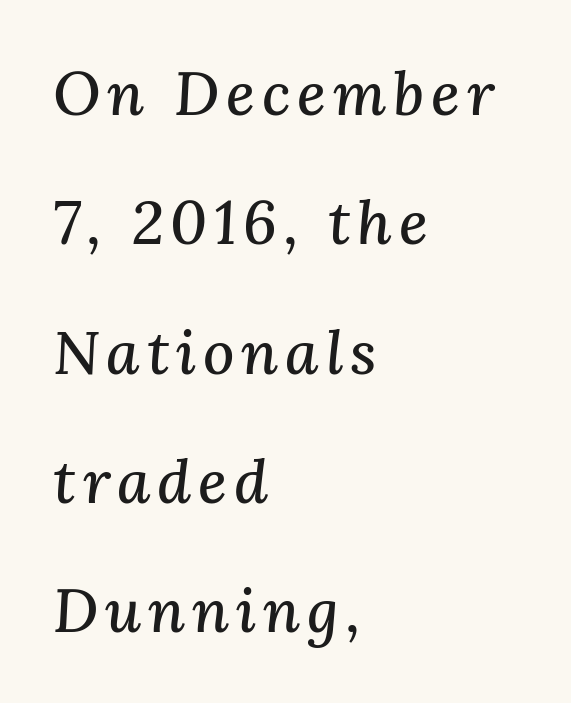
The image shows 61 px serif type, italic (leaning right); set left-aligned, loose line spacing (2.12x), not underlined; medium stroke contrast and a medium x-height.
